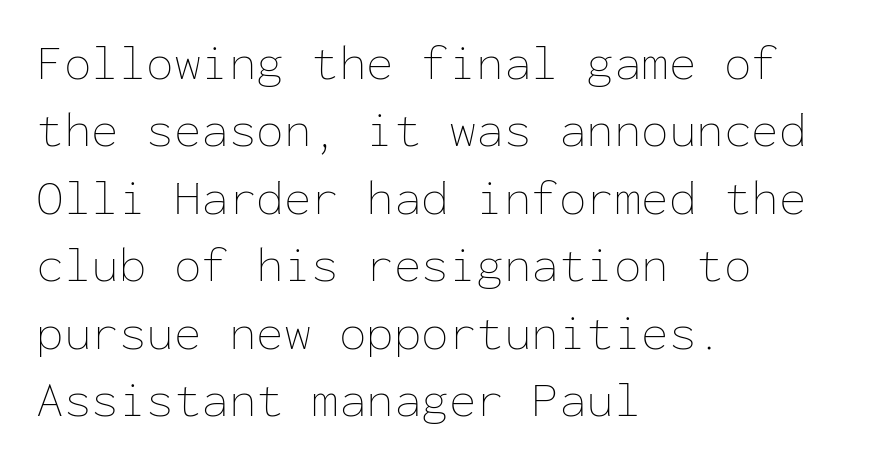
{"italic": "no", "bold": "no", "weight": "thin", "width": "normal", "stroke_contrast": "low", "x_height": "medium", "monospaced": "yes", "underline": "no", "align": "left", "line_spacing": "normal", "line_spacing_ratio": 1.35, "letter_spacing": "normal", "letter_spacing_em": 0.0, "glyph_px": 50}
